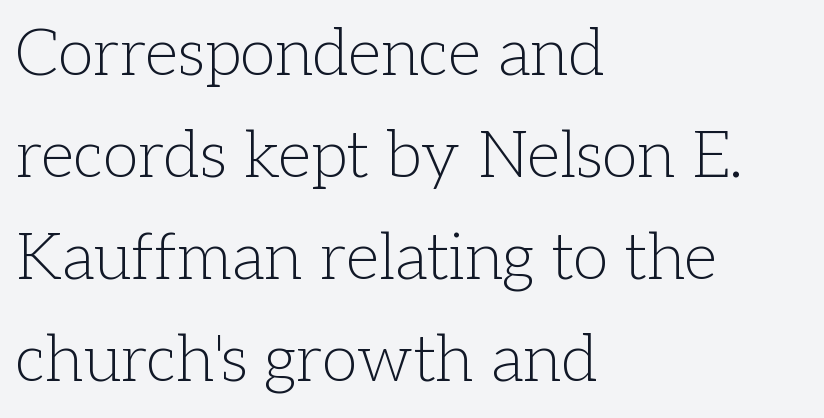
The image shows 65 px light serif type, upright; set left-aligned, normal line spacing (1.57x), normal letter spacing, not underlined; low stroke contrast and a medium x-height.
